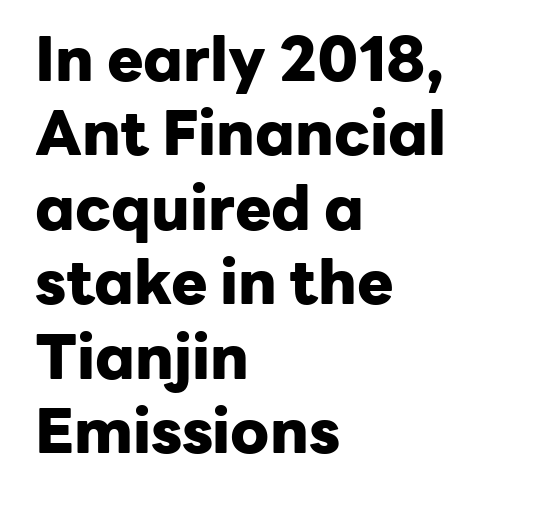
{"serif": "no", "italic": "no", "bold": "yes", "weight": "heavy", "width": "normal", "stroke_contrast": "low", "x_height": "medium", "monospaced": "no", "underline": "no", "align": "left", "line_spacing_ratio": 1.22, "letter_spacing": "normal", "letter_spacing_em": 0.0, "glyph_px": 61}
